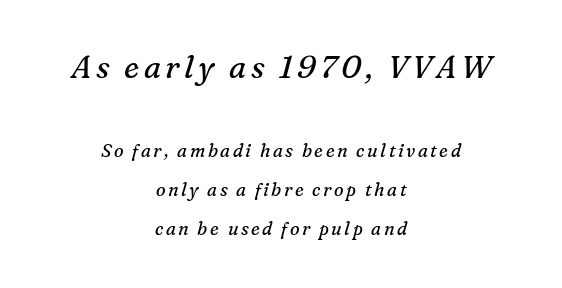
{"serif": "yes", "italic": "yes", "lean": "right", "slant_degrees": 16, "bold": "no", "weight": "regular", "width": "normal", "stroke_contrast": "medium", "x_height": "medium", "monospaced": "no", "underline": "no", "align": "center", "line_spacing": "loose", "line_spacing_ratio": 2.17, "larger_block": "first", "size_ratio": 1.72, "glyph_px": 31}
